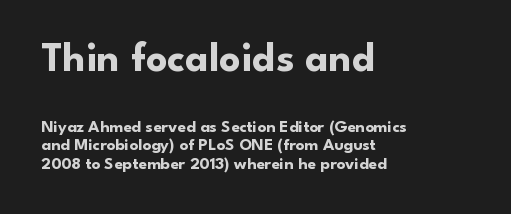
{"serif": "no", "italic": "no", "bold": "yes", "weight": "bold", "width": "normal", "stroke_contrast": "low", "x_height": "small", "monospaced": "no", "underline": "no", "align": "left", "line_spacing": "tight", "line_spacing_ratio": 1.08, "letter_spacing": "normal", "letter_spacing_em": 0.0, "larger_block": "first", "size_ratio": 2.47, "glyph_px": 42}
